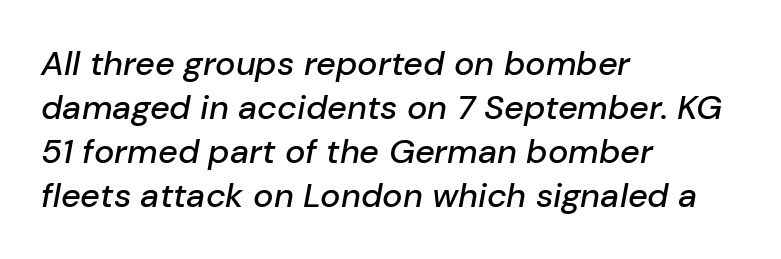
{"italic": "yes", "lean": "right", "slant_degrees": 10, "width": "normal", "stroke_contrast": "low", "x_height": "medium", "monospaced": "no", "underline": "no", "align": "left", "line_spacing": "normal", "line_spacing_ratio": 1.29, "letter_spacing": "normal", "letter_spacing_em": 0.0, "glyph_px": 34}
